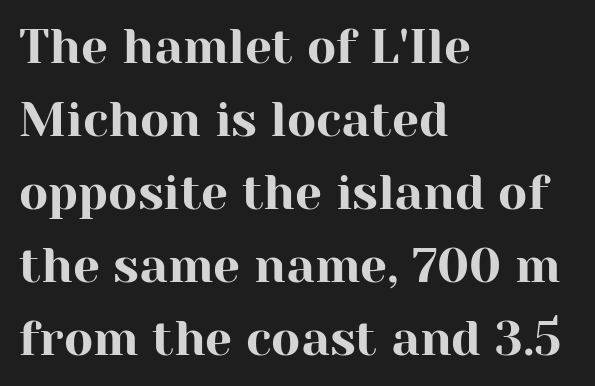
The image shows 48 px serif type, upright; set left-aligned, normal line spacing (1.52x), normal letter spacing, not underlined; high stroke contrast and a medium x-height.
